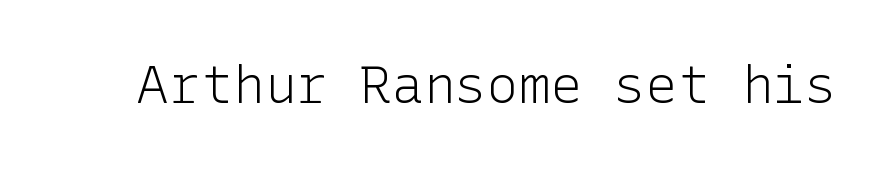
The image shows 53 px light sans-serif type, upright; set normal letter spacing, not underlined; low stroke contrast and a medium x-height.
